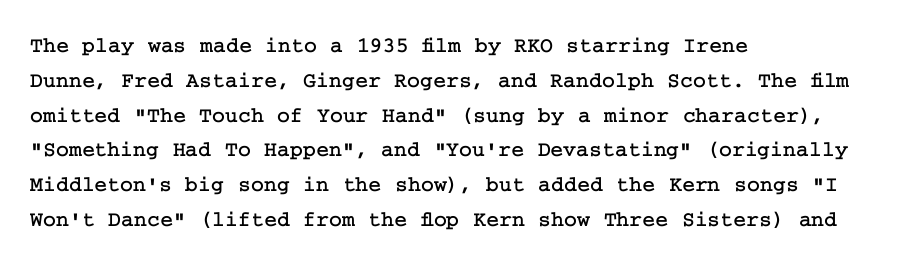
The letters stand straight up with perfectly vertical stems. The strip under each line holds only bare page. Each new line begins a customary step beneath the previous one. Inter-character spacing is left at the font's built-in metrics. The paragraph shown leans on its left margin.
